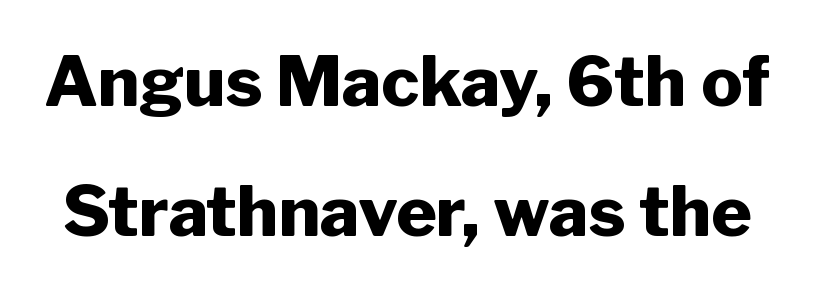
{"serif": "no", "italic": "no", "bold": "yes", "weight": "heavy", "width": "normal", "stroke_contrast": "low", "x_height": "medium", "monospaced": "no", "underline": "no", "line_spacing_ratio": 1.88, "letter_spacing": "normal", "letter_spacing_em": 0.0, "glyph_px": 69}
